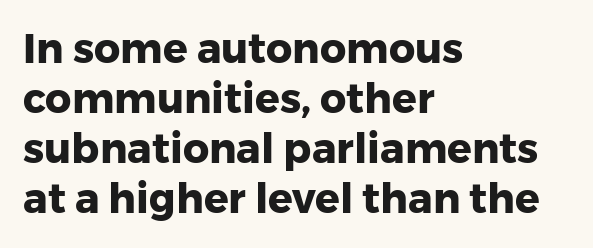
The glyphs are unaccompanied by any horizontal stroke below them. Every row of glyphs begins at an identical x-position on the left. You could not count columns in this text — the font is proportionally spaced. Chunky letters — that's bold for sure. The text was rendered using a sans face with plain stroke endings.
